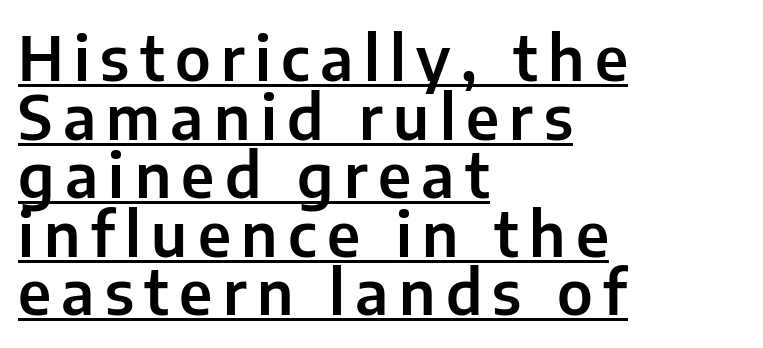
The image shows 61 px sans-serif type, upright; set left-aligned, tight line spacing (0.96x), underlined; low stroke contrast and a medium x-height.
